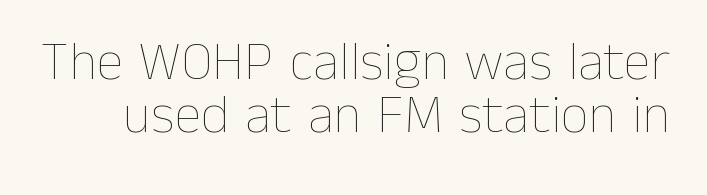
The image shows 55 px thin type, upright; set tight line spacing (0.97x), normal letter spacing, not underlined; low stroke contrast and a medium x-height.
